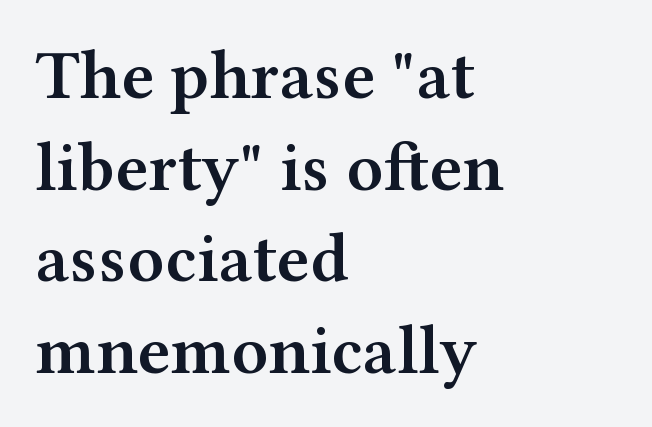
The image shows 70 px semibold, wide serif type, upright; set left-aligned, normal line spacing (1.31x), normal letter spacing, not underlined; medium stroke contrast and a medium x-height.
